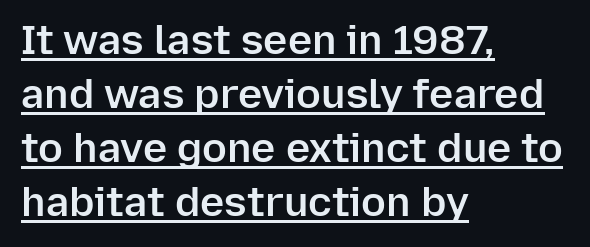
The image shows 41 px semibold sans-serif type, upright; set left-aligned, normal line spacing (1.32x), normal letter spacing, underlined; low stroke contrast and a medium x-height.
